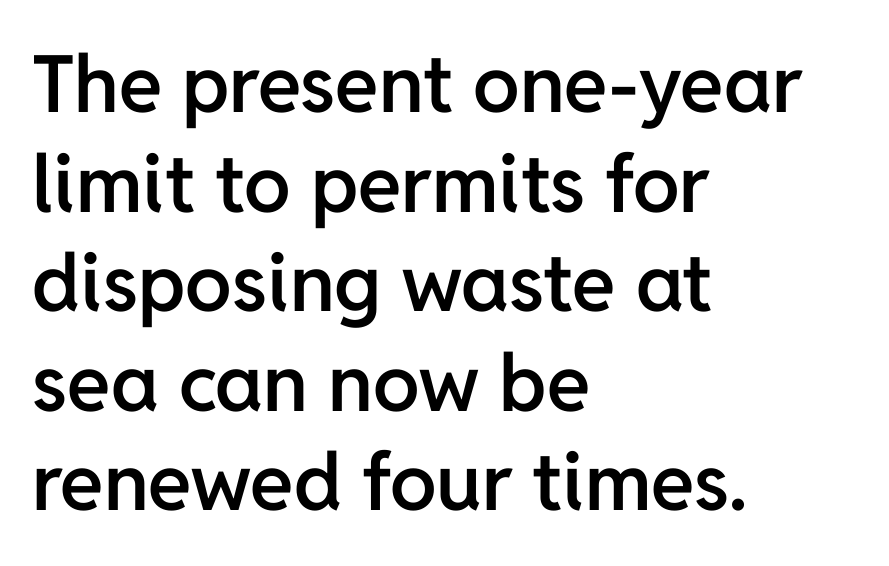
{"serif": "no", "italic": "no", "bold": "semi", "weight": "semibold", "width": "normal", "stroke_contrast": "low", "x_height": "medium", "monospaced": "no", "underline": "no", "align": "left", "line_spacing": "normal", "line_spacing_ratio": 1.26, "letter_spacing": "normal", "letter_spacing_em": 0.0, "glyph_px": 79}
